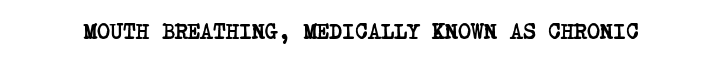
{"bold": "yes", "underline": "no", "letter_spacing": "normal", "letter_spacing_em": 0.0, "glyph_px": 22}
